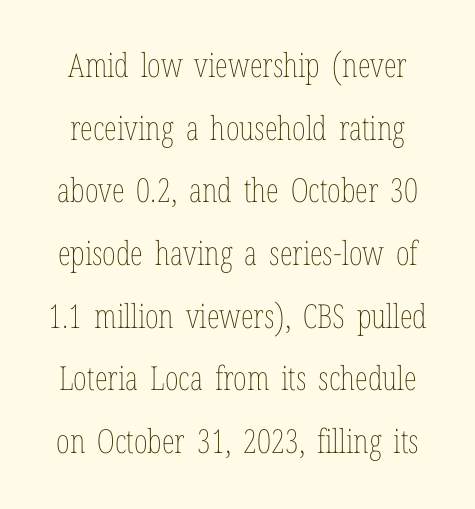
The image shows 33 px thin, condensed type, upright; set loose line spacing (1.9x), normal letter spacing, not underlined; low stroke contrast and a medium x-height.
